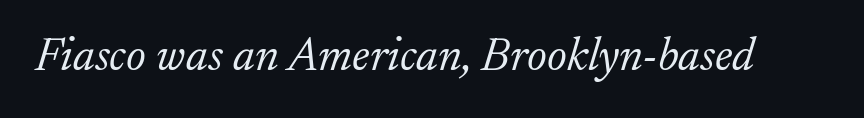
The image shows 47 px light serif type, italic (leaning right); set normal letter spacing, not underlined; low stroke contrast and a small x-height.
